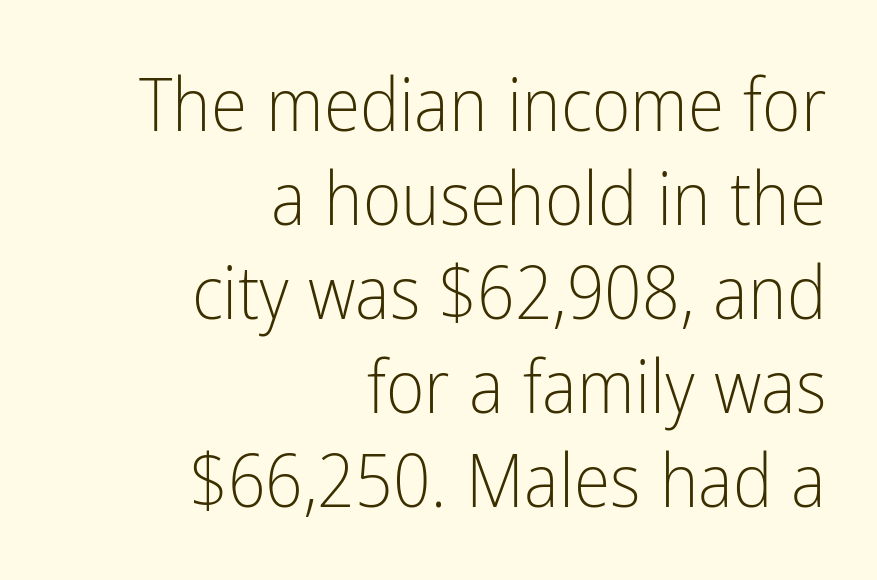
The image shows 74 px light, condensed sans-serif type, upright; set right-aligned, normal line spacing (1.27x), normal letter spacing, not underlined; low stroke contrast and a medium x-height.
